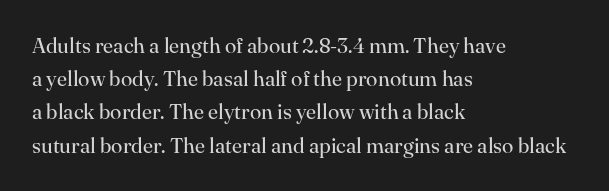
{"italic": "no", "bold": "no", "underline": "no", "align": "left", "line_spacing": "normal", "line_spacing_ratio": 1.58, "letter_spacing": "normal", "letter_spacing_em": 0.0, "glyph_px": 21}
